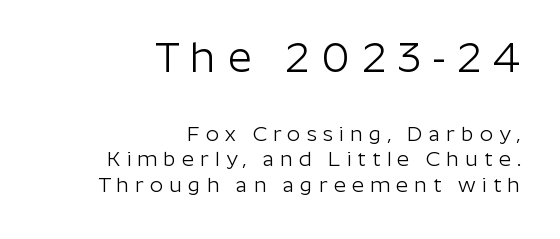
Q: Is the text bold? A: No.
Q: Is the text italic (slanted)? A: No, it is upright.
Q: Is the typeface a serif or a sans-serif typeface? A: Sans-serif.
Q: Is the text underlined? A: No.
Q: How is the paragraph aligned? A: Right-aligned.
Q: Is the spacing between letters normal or unusually wide? A: Unusually wide.
Q: Which block of text is set in a larger size, the first (top) or the second (bottom)? A: The first (top) one.
Q: Width (condensed, normal, or wide)? A: Normal.
Q: Stroke contrast? A: Low.
Q: x-height? A: Medium.
Q: Monospaced? A: No.
